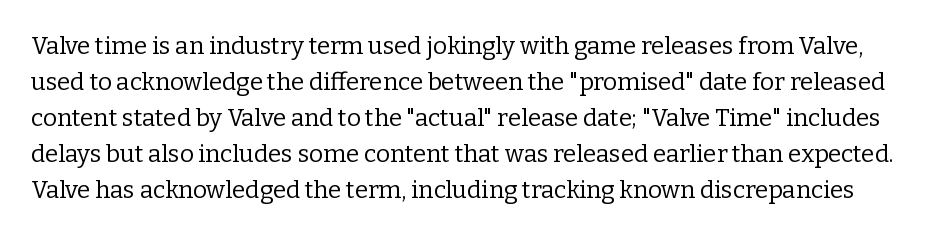
Q: Is the text bold? A: No.
Q: Is the text italic (slanted)? A: No, it is upright.
Q: Is the text underlined? A: No.
Q: Is the spacing between letters normal or unusually wide? A: Normal.
Q: Is the spacing between lines tight, normal or loose? A: Normal.
